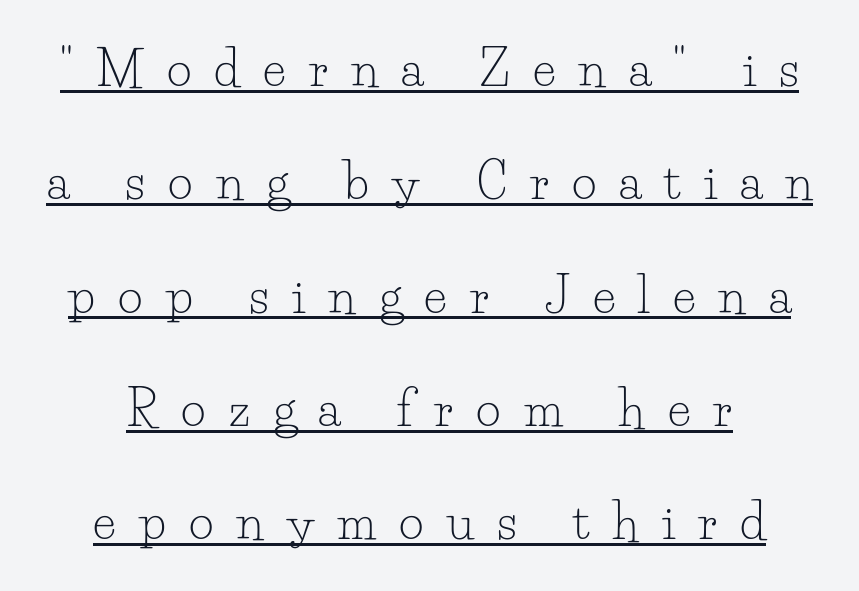
Q: Is the text bold? A: No.
Q: Is the text italic (slanted)? A: No, it is upright.
Q: Is the typeface a serif or a sans-serif typeface? A: Serif.
Q: Is the text underlined? A: Yes.
Q: Is the spacing between letters normal or unusually wide? A: Unusually wide.
Q: Is the spacing between lines tight, normal or loose? A: Loose.
Q: Width (condensed, normal, or wide)? A: Normal.
Q: Stroke contrast? A: Low.
Q: x-height? A: Small.
Q: Monospaced? A: No.
